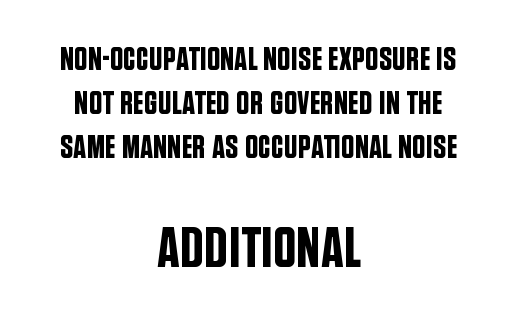
The image shows 57 px condensed sans-serif type, upright; set centered, normal line spacing (1.34x), normal letter spacing, not underlined; the second (bottom) block is 1.73x larger; low stroke contrast and a large x-height.
